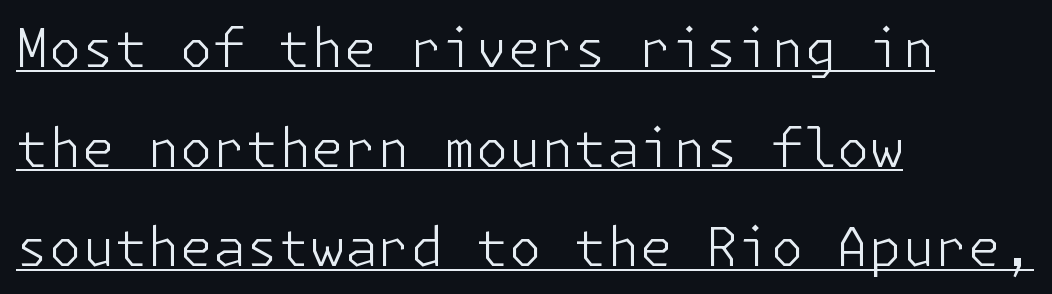
{"serif": "no", "italic": "no", "bold": "no", "weight": "light", "width": "normal", "stroke_contrast": "low", "x_height": "medium", "underline": "yes", "align": "left", "line_spacing_ratio": 1.88, "letter_spacing": "normal", "letter_spacing_em": 0.0, "glyph_px": 53}
